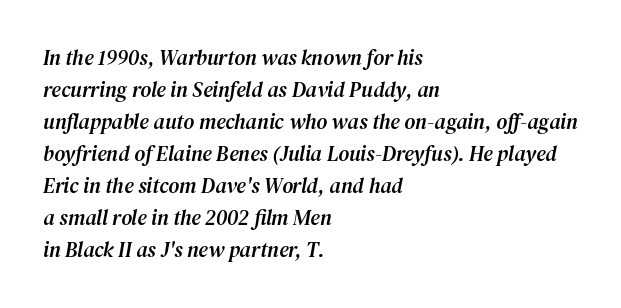
The image shows 21 px text type, italic (leaning right); set left-aligned, normal line spacing (1.52x), normal letter spacing, not underlined.
